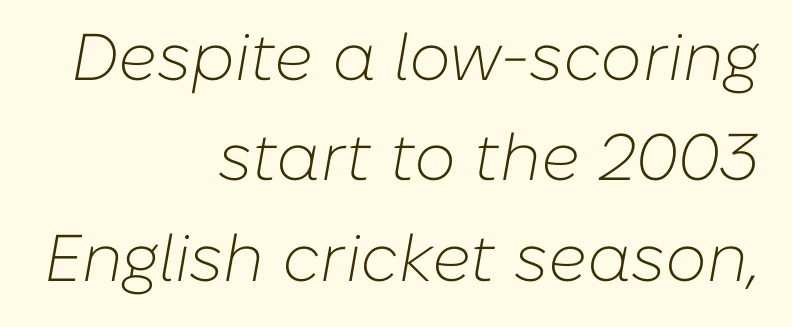
Q: Is the text bold? A: No.
Q: Is the text italic (slanted)? A: Yes, it leans right by about 10 degrees.
Q: Is the text underlined? A: No.
Q: How is the paragraph aligned? A: Right-aligned.
Q: Is the spacing between letters normal or unusually wide? A: Normal.
Q: Is the spacing between lines tight, normal or loose? A: Normal.
Q: Width (condensed, normal, or wide)? A: Normal.
Q: Stroke contrast? A: Low.
Q: x-height? A: Medium.
Q: Monospaced? A: No.
